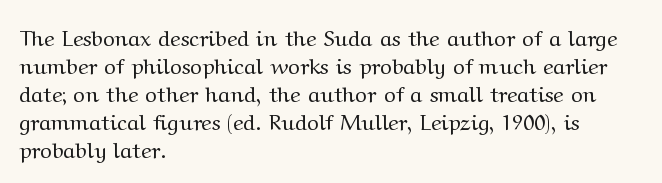
No extra ink here — the face is not bold. Students, observe: this is what conventionally led text looks like. Visually the block forms a straight wall on the left and a jagged coastline on the right. Clear beneath every line of the passage.
